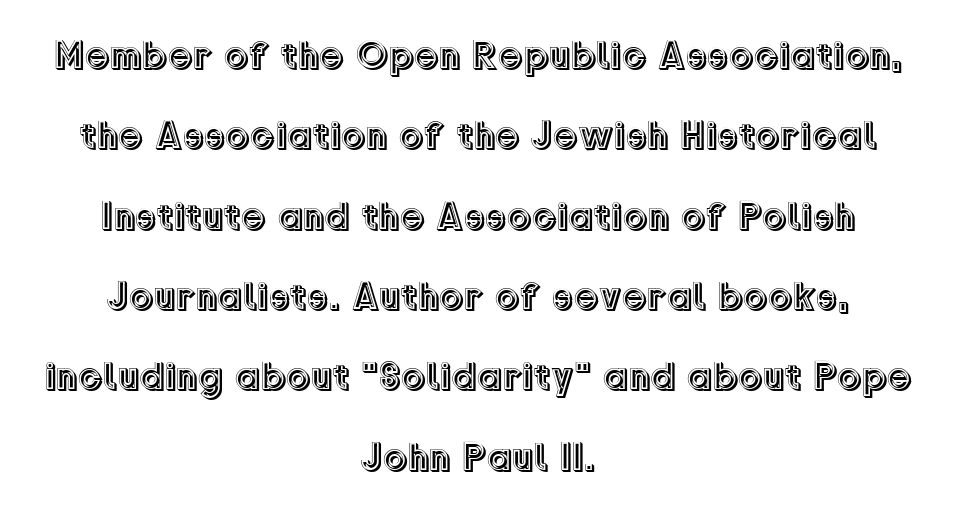
{"italic": "no", "width": "normal", "x_height": "medium", "monospaced": "no", "underline": "no", "align": "center", "line_spacing": "loose", "line_spacing_ratio": 2.06, "letter_spacing": "normal", "letter_spacing_em": 0.0, "glyph_px": 39}
